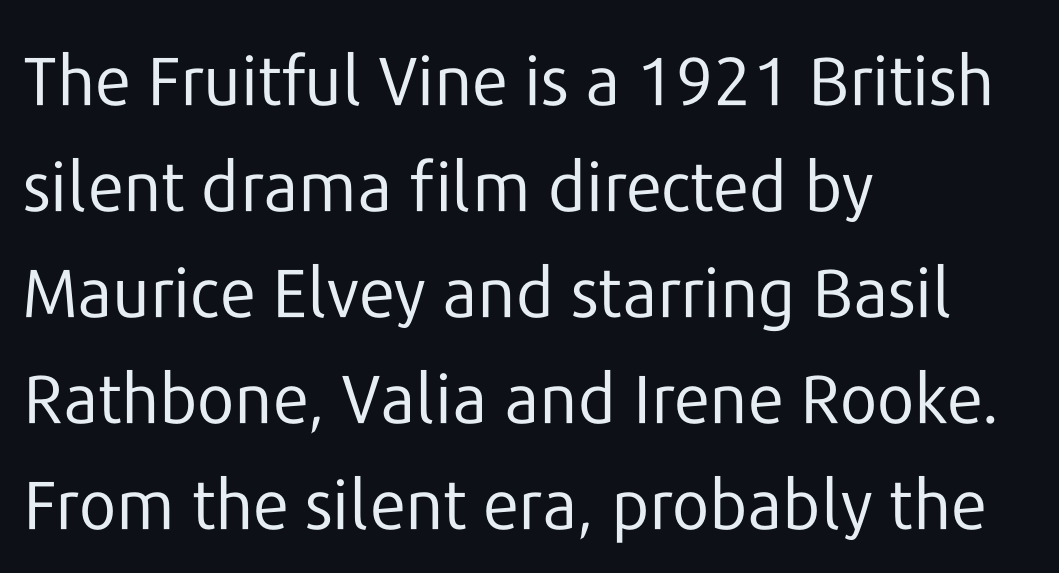
Q: Is the text bold? A: No.
Q: Is the text italic (slanted)? A: No, it is upright.
Q: Is the typeface a serif or a sans-serif typeface? A: Sans-serif.
Q: Is the text underlined? A: No.
Q: How is the paragraph aligned? A: Left-aligned.
Q: Is the spacing between letters normal or unusually wide? A: Normal.
Q: Is the spacing between lines tight, normal or loose? A: Normal.
Q: Width (condensed, normal, or wide)? A: Normal.
Q: Stroke contrast? A: Low.
Q: x-height? A: Medium.
Q: Monospaced? A: No.
